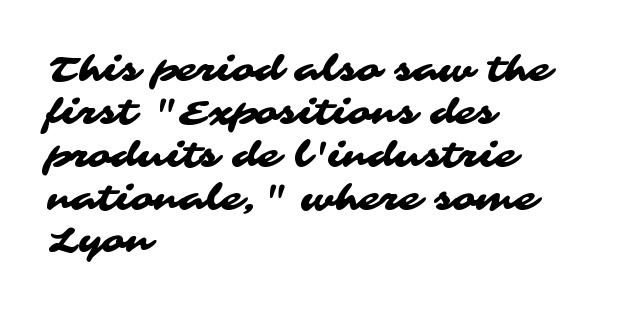
Visually the block forms a straight wall on the left and a jagged coastline on the right. Proportional: the letters do not fall into vertical columns. Evenly set lines give the paragraph a standard silhouette. Underline: absent. The gaps between neighbouring characters are ordinary and unremarkable.
